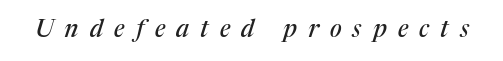
{"italic": "yes", "lean": "right", "slant_degrees": 17, "underline": "no", "letter_spacing": "wide", "letter_spacing_em": 0.47, "glyph_px": 24}
